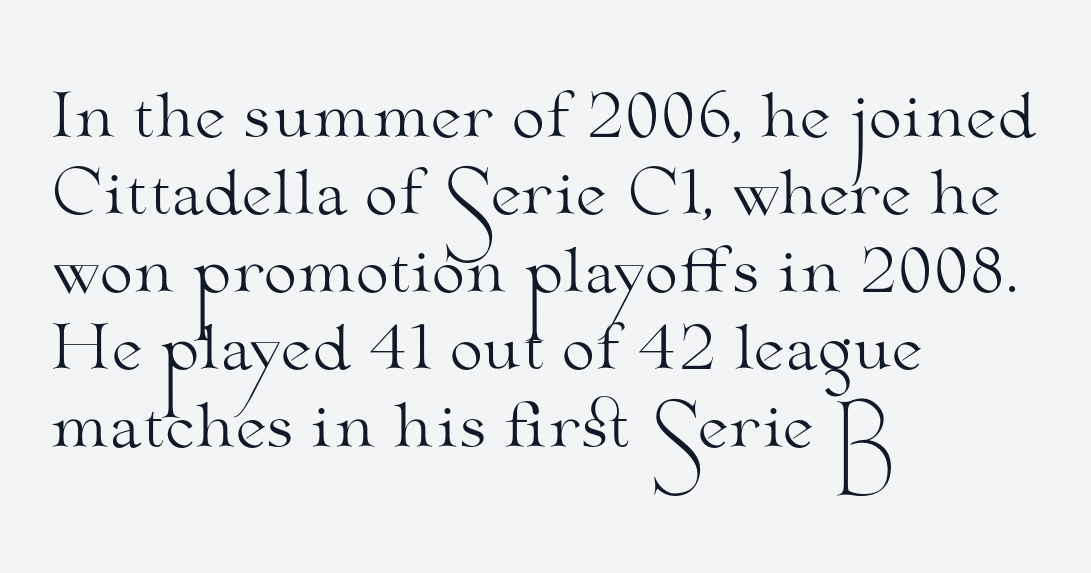
Q: Is the text bold? A: No.
Q: Is the text italic (slanted)? A: No, it is upright.
Q: Is the typeface a serif or a sans-serif typeface? A: Serif.
Q: Is the text underlined? A: No.
Q: How is the paragraph aligned? A: Left-aligned.
Q: Is the spacing between letters normal or unusually wide? A: Normal.
Q: Is the spacing between lines tight, normal or loose? A: Normal.
Q: Width (condensed, normal, or wide)? A: Wide.
Q: Stroke contrast? A: Medium.
Q: x-height? A: Small.
Q: Monospaced? A: No.
